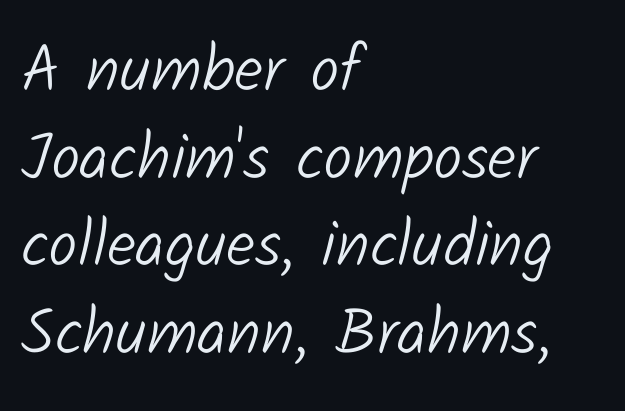
The image shows 65 px light sans-serif type; set left-aligned, normal line spacing (1.35x), normal letter spacing, not underlined; low stroke contrast and a medium x-height.
